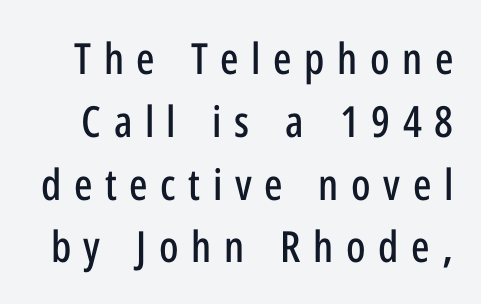
The letterforms stand isolated, each surrounded by extra space. A bare baseline throughout the passage. Unlike italic type, these characters show no tilt at all. Typographically, this falls in the sans-serif category. Evenly set lines give the paragraph a standard silhouette. A typesetter would call this proportional, since set widths differ per character.
